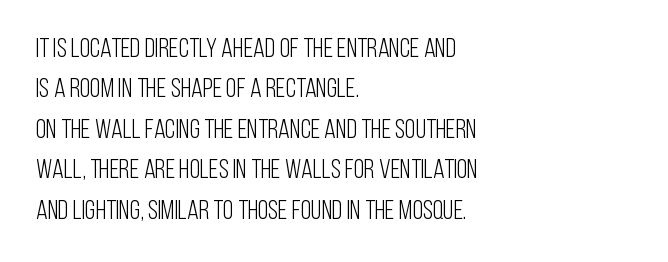
{"italic": "no", "bold": "no", "underline": "no", "align": "left", "line_spacing": "normal", "line_spacing_ratio": 1.5, "letter_spacing": "normal", "letter_spacing_em": 0.0, "glyph_px": 27}
